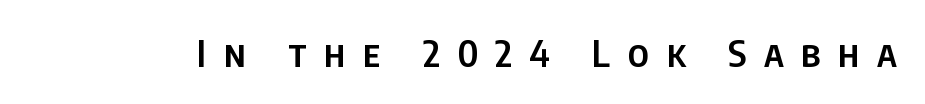
Here the glyphs are tracked loosely, breaking word shapes into spaced letters. Check the space under the baseline: it is left empty. Quick note: not italic, upright. This rendering employs a face without finishing strokes, i.e., a sans-serif.
